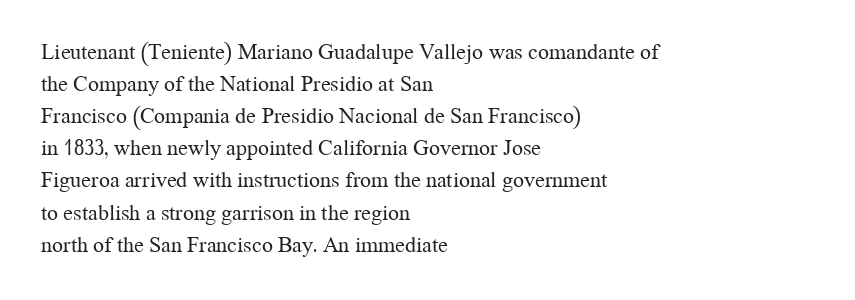
Weight: in the light-to-regular range. These lines keep a tight, regular rhythm from letter to letter. Any mark beneath the type? The region is blank. Left-aligned paragraph, ragged on the right. If you drew a line through each stem, it would be perfectly vertical. Honestly, the row spacing looks completely unremarkable.
